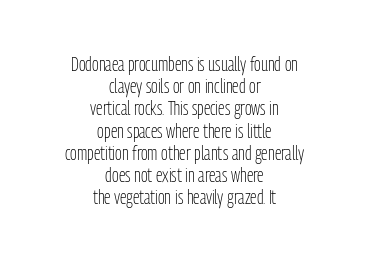
The image shows 20 px text type, upright; set centered, tight line spacing (1.11x), normal letter spacing, not underlined.
